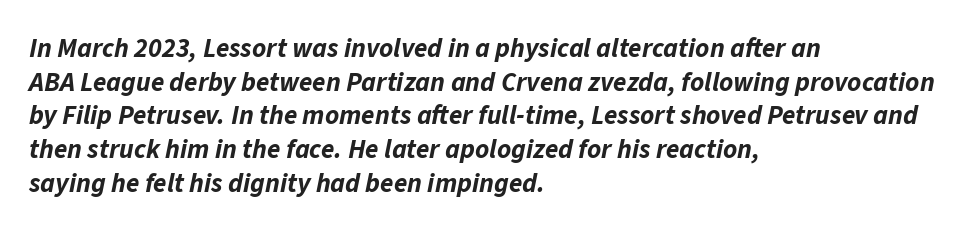
The image shows 27 px bold type, italic (leaning right); set left-aligned, normal line spacing (1.25x), normal letter spacing, not underlined.
